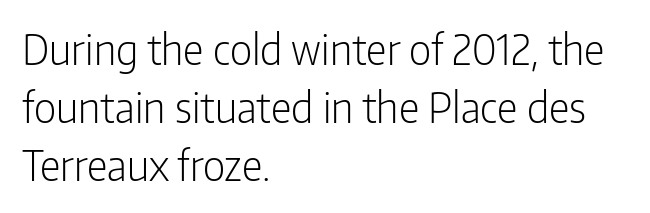
Q: Is the text bold? A: No.
Q: Is the text italic (slanted)? A: No, it is upright.
Q: Is the typeface a serif or a sans-serif typeface? A: Sans-serif.
Q: Is the text underlined? A: No.
Q: How is the paragraph aligned? A: Left-aligned.
Q: Is the spacing between letters normal or unusually wide? A: Normal.
Q: Is the spacing between lines tight, normal or loose? A: Normal.
Q: Width (condensed, normal, or wide)? A: Condensed.
Q: Stroke contrast? A: Low.
Q: x-height? A: Medium.
Q: Monospaced? A: No.
